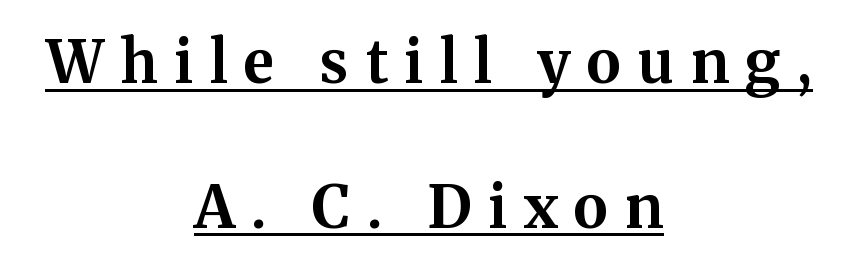
{"serif": "yes", "italic": "no", "bold": "yes", "weight": "bold", "width": "normal", "stroke_contrast": "medium", "x_height": "medium", "monospaced": "no", "underline": "yes", "align": "center", "line_spacing": "loose", "line_spacing_ratio": 2.45, "letter_spacing": "wide", "letter_spacing_em": 0.28, "glyph_px": 59}
